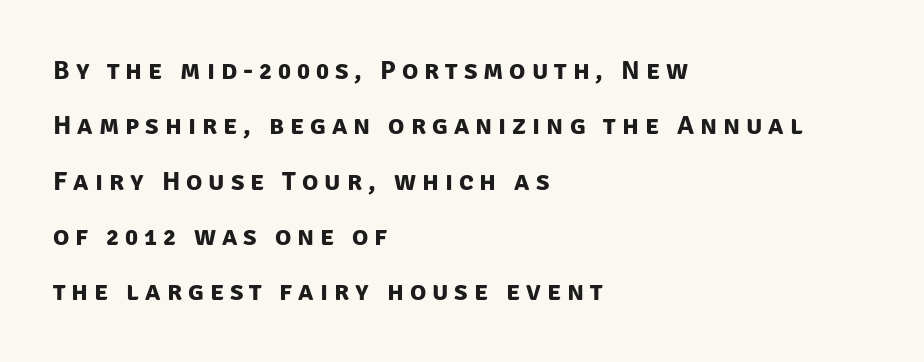
The image shows 27 px bold type; set left-aligned, loose line spacing (2.05x), unusually wide letter spacing (+0.22 em), not underlined.
